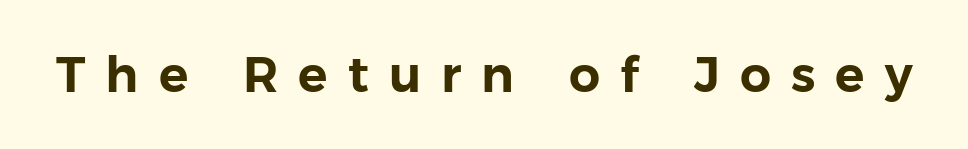
{"serif": "no", "italic": "no", "width": "normal", "stroke_contrast": "low", "x_height": "medium", "monospaced": "no", "underline": "no", "letter_spacing": "wide", "letter_spacing_em": 0.41, "glyph_px": 49}
